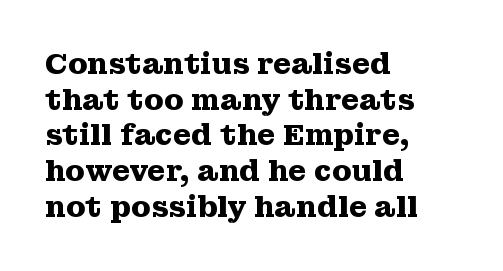
Q: Is the text bold? A: Yes.
Q: Is the text italic (slanted)? A: No, it is upright.
Q: Is the typeface a serif or a sans-serif typeface? A: Serif.
Q: Is the text underlined? A: No.
Q: How is the paragraph aligned? A: Left-aligned.
Q: Is the spacing between letters normal or unusually wide? A: Normal.
Q: Width (condensed, normal, or wide)? A: Wide.
Q: Stroke contrast? A: Medium.
Q: x-height? A: Medium.
Q: Monospaced? A: No.
